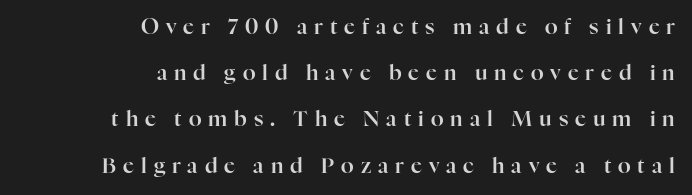
Q: Is the text italic (slanted)? A: No, it is upright.
Q: Is the text underlined? A: No.
Q: How is the paragraph aligned? A: Right-aligned.
Q: Is the spacing between letters normal or unusually wide? A: Unusually wide.
Q: Is the spacing between lines tight, normal or loose? A: Loose.
